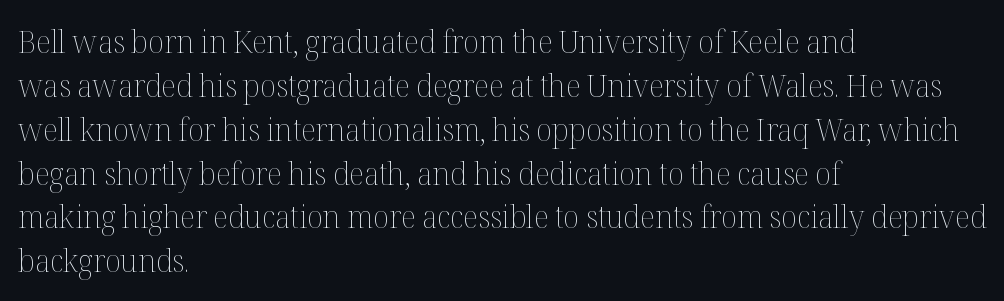
Q: Is the text bold? A: No.
Q: Is the text italic (slanted)? A: No, it is upright.
Q: Is the text underlined? A: No.
Q: How is the paragraph aligned? A: Left-aligned.
Q: Is the spacing between letters normal or unusually wide? A: Normal.
Q: Is the spacing between lines tight, normal or loose? A: Normal.
Q: Width (condensed, normal, or wide)? A: Normal.
Q: Stroke contrast? A: Medium.
Q: x-height? A: Medium.
Q: Monospaced? A: No.
